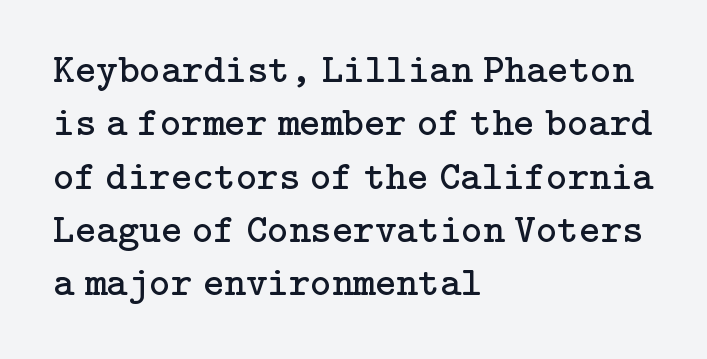
Q: Is the text bold? A: No.
Q: Is the text italic (slanted)? A: No, it is upright.
Q: Is the typeface a serif or a sans-serif typeface? A: Serif.
Q: Is the text underlined? A: No.
Q: How is the paragraph aligned? A: Left-aligned.
Q: Is the spacing between letters normal or unusually wide? A: Normal.
Q: Is the spacing between lines tight, normal or loose? A: Normal.
Q: Width (condensed, normal, or wide)? A: Normal.
Q: Stroke contrast? A: Low.
Q: x-height? A: Medium.
